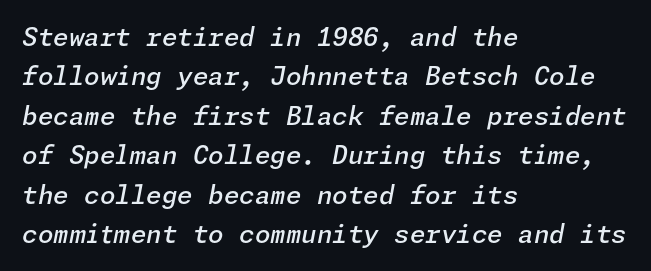
Teacher's note: observe the even left margin — that is flush-left alignment. Lines of text with bare space underneath. A typesetter would call this leading conventional body-copy spacing. The passage shown leans; its letterforms are oblique.
